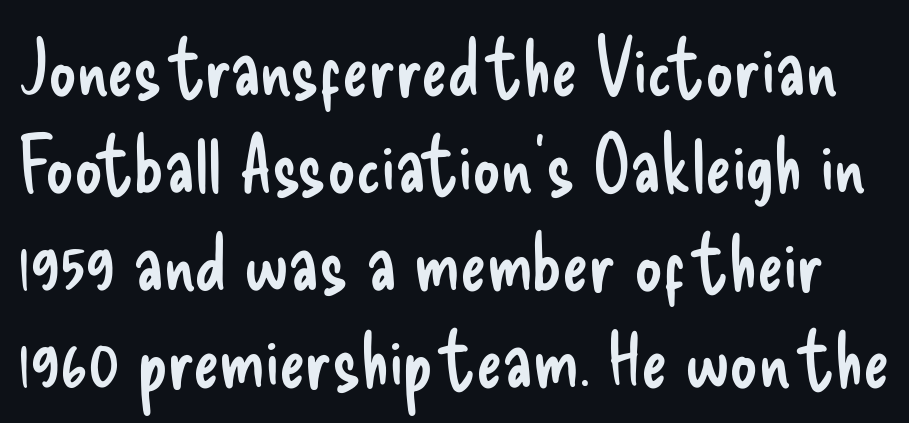
These lines keep a tight, regular rhythm from letter to letter. A sans-serif font was chosen for this passage. No italicization has been applied; the sample stays upright. The space directly below the letters is spotless. Is the type heavy? It reads as light-to-regular instead. The space between consecutive lines is moderate.
